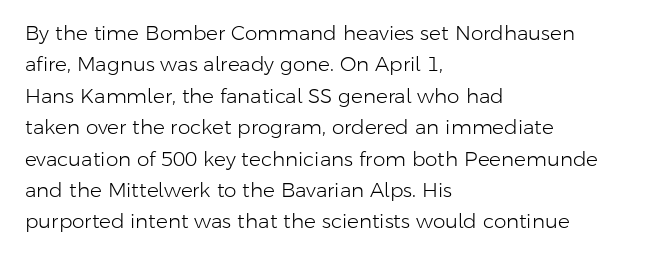
The image shows 20 px text type, upright; set left-aligned, normal line spacing (1.57x), normal letter spacing, not underlined.
